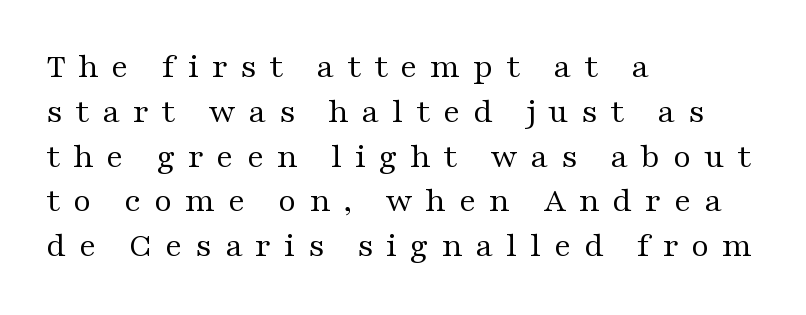
The image shows 35 px regular-weight, wide serif type, upright; set left-aligned, normal line spacing (1.28x), unusually wide letter spacing (+0.36 em), not underlined; medium stroke contrast and a medium x-height.
